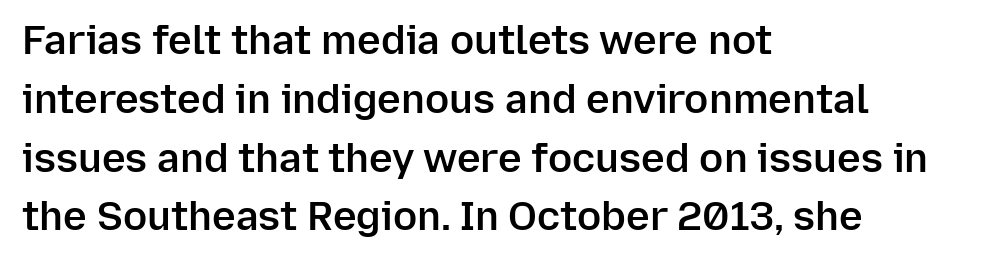
The image shows 40 px semibold sans-serif type, upright; set left-aligned, normal line spacing (1.47x), normal letter spacing, not underlined; low stroke contrast and a medium x-height.
